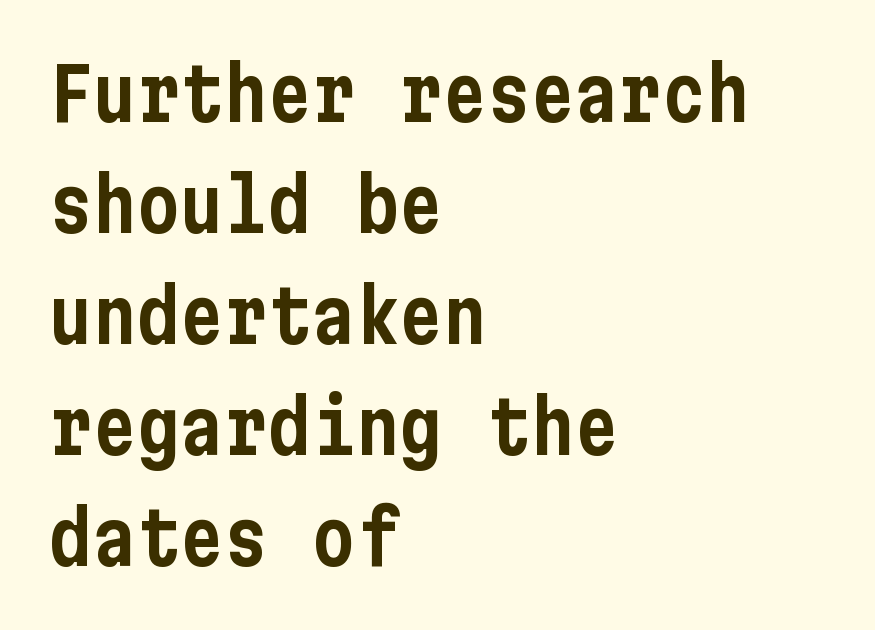
This sample uses a sans-serif face. Words float on clear page, feet unadorned. The rendering uses a moderate line-height, typical for paragraphs. The horizontal fit of the characters is conventional and even. In CSS terms this would be text-align: left. The lettering stays uniformly vertical, giving the passage a roman look.
